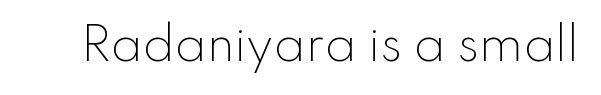
Q: Is the text bold? A: No.
Q: Is the text italic (slanted)? A: No, it is upright.
Q: Is the typeface a serif or a sans-serif typeface? A: Sans-serif.
Q: Is the text underlined? A: No.
Q: Is the spacing between letters normal or unusually wide? A: Normal.
Q: Width (condensed, normal, or wide)? A: Normal.
Q: Stroke contrast? A: Low.
Q: x-height? A: Small.
Q: Monospaced? A: No.
